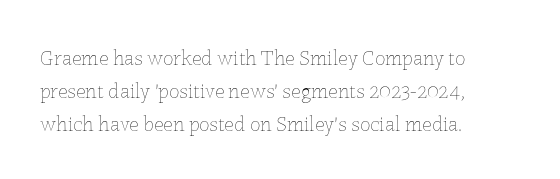
The face looks like a standard text weight, possibly lighter. Short and long lines alike share a common starting point at left. Vertically, the passage feels balanced, rows spaced as you'd expect. A bare baseline throughout the passage. Here the glyphs are tracked normally, forming tight word shapes.
